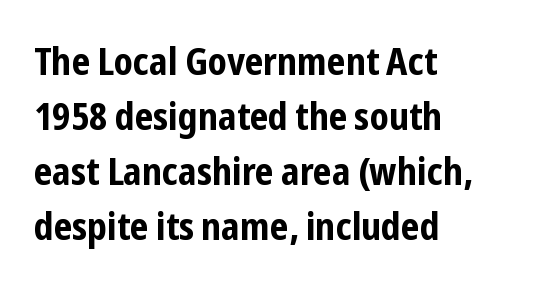
The image shows 38 px bold, condensed sans-serif type, upright; set left-aligned, normal line spacing (1.45x), normal letter spacing, not underlined; low stroke contrast and a medium x-height.
